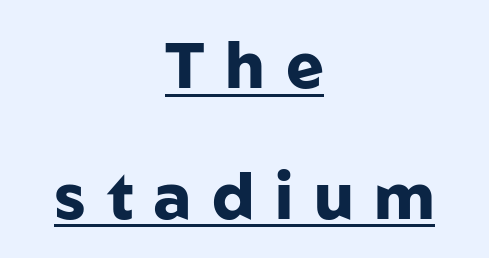
{"serif": "no", "italic": "no", "bold": "yes", "weight": "heavy", "width": "normal", "stroke_contrast": "low", "x_height": "medium", "monospaced": "no", "underline": "yes", "align": "center", "line_spacing": "loose", "line_spacing_ratio": 2.04, "letter_spacing": "wide", "letter_spacing_em": 0.32, "glyph_px": 64}
